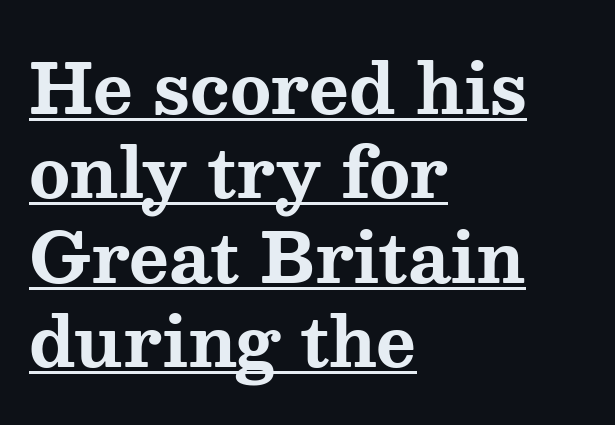
Left-aligned paragraph, ragged on the right. Underline: present. Caption: standard tracking, unaltered. The letters stand upright; this is a roman face.
